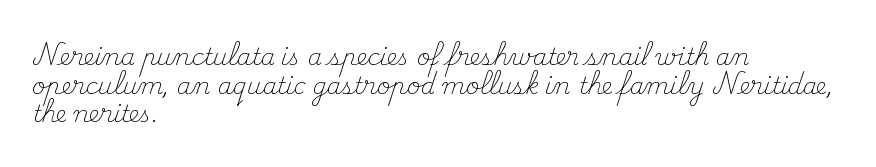
Q: Is the text bold? A: No.
Q: Is the text italic (slanted)? A: Yes.
Q: Is the text underlined? A: No.
Q: How is the paragraph aligned? A: Left-aligned.
Q: Is the spacing between letters normal or unusually wide? A: Normal.
Q: Is the spacing between lines tight, normal or loose? A: Normal.
